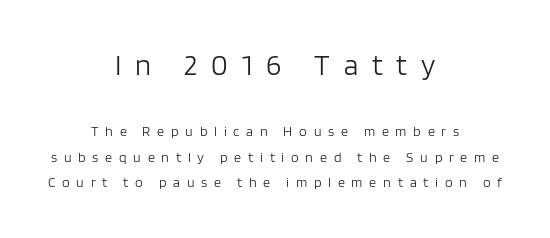
Q: Is the text bold? A: No.
Q: Is the text italic (slanted)? A: No, it is upright.
Q: Is the typeface a serif or a sans-serif typeface? A: Sans-serif.
Q: Is the text underlined? A: No.
Q: How is the paragraph aligned? A: Centered.
Q: Is the spacing between letters normal or unusually wide? A: Unusually wide.
Q: Which block of text is set in a larger size, the first (top) or the second (bottom)? A: The first (top) one.
Q: Width (condensed, normal, or wide)? A: Normal.
Q: Stroke contrast? A: Low.
Q: x-height? A: Large.
Q: Monospaced? A: No.
